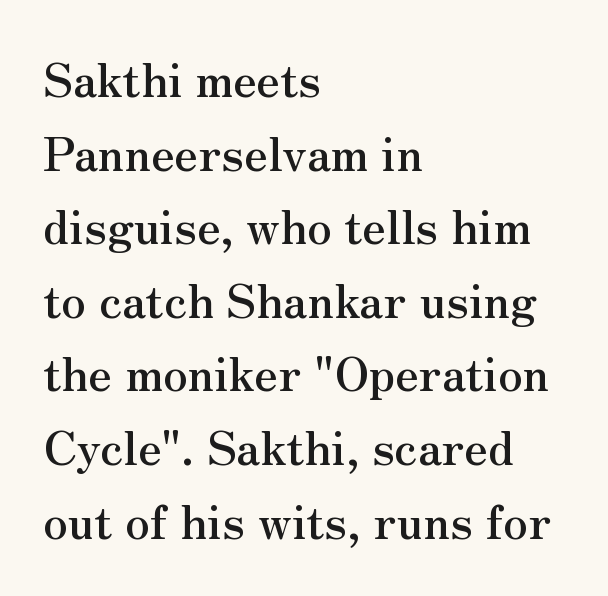
Q: Is the text italic (slanted)? A: No, it is upright.
Q: Is the typeface a serif or a sans-serif typeface? A: Serif.
Q: Is the text underlined? A: No.
Q: How is the paragraph aligned? A: Left-aligned.
Q: Is the spacing between letters normal or unusually wide? A: Normal.
Q: Is the spacing between lines tight, normal or loose? A: Normal.
Q: Width (condensed, normal, or wide)? A: Normal.
Q: Stroke contrast? A: Medium.
Q: x-height? A: Small.
Q: Monospaced? A: No.
